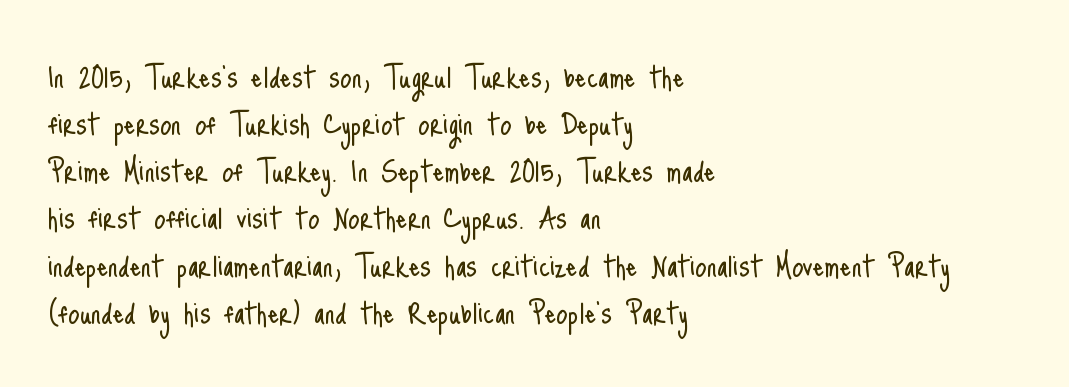
The rendering keeps characters at their native spacing. The type family on display is of the sans-serif kind. Notice how the stems are strictly vertical — no italics here. The zone under the glyphs is completely vacant. Is this a fixed-width face? No — the glyphs have proportional, varying widths. These lines are set flush left with a ragged right edge.
